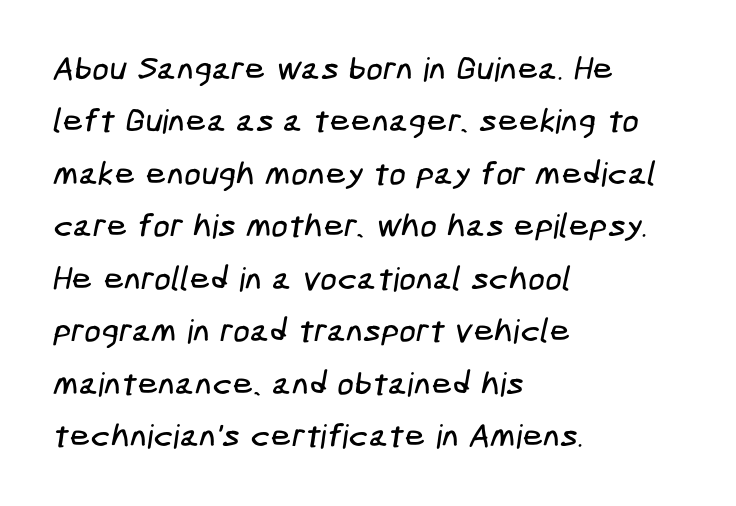
{"serif": "no", "width": "condensed", "stroke_contrast": "low", "x_height": "medium", "underline": "no", "align": "left", "line_spacing": "normal", "line_spacing_ratio": 1.59, "letter_spacing": "normal", "letter_spacing_em": 0.0, "glyph_px": 33}
